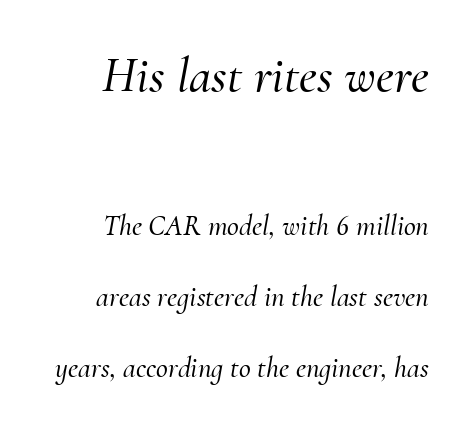
The image shows 51 px serif type, italic (leaning right); set right-aligned, loose line spacing (2.44x), normal letter spacing, not underlined; the first (top) block is 1.76x larger; medium stroke contrast and a small x-height.
